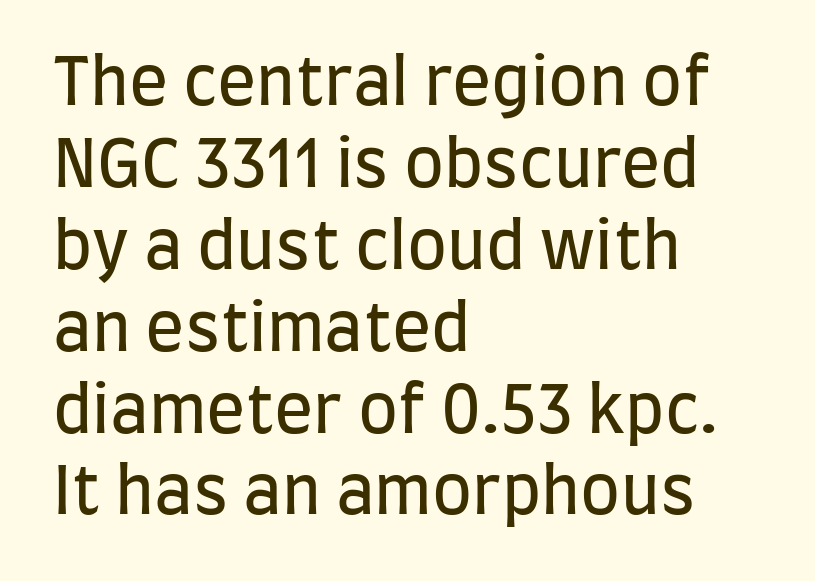
The image shows 65 px regular-weight, condensed sans-serif type, upright; set left-aligned, normal line spacing (1.26x), normal letter spacing, not underlined; low stroke contrast and a large x-height.
